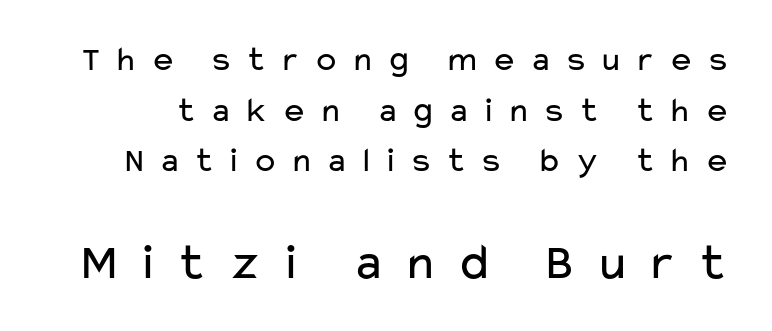
The glyphs in this specimen are sans serif. Which chunk is bigger? The second one — the bottom block dwarfs the top. The cut favours lightness, reaching ordinary text weight at its darkest. Vertical spacing — default. No italicization has been applied; the sample stays upright. Characters follow at a spacing far wider than the type designer built in.
